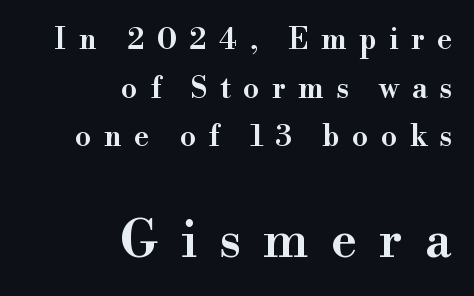
Q: Is the text bold? A: Semi-bold.
Q: Is the text italic (slanted)? A: No, it is upright.
Q: Is the typeface a serif or a sans-serif typeface? A: Serif.
Q: Is the text underlined? A: No.
Q: How is the paragraph aligned? A: Right-aligned.
Q: Is the spacing between letters normal or unusually wide? A: Unusually wide.
Q: Is the spacing between lines tight, normal or loose? A: Normal.
Q: Which block of text is set in a larger size, the first (top) or the second (bottom)? A: The second (bottom) one.
Q: Width (condensed, normal, or wide)? A: Normal.
Q: Stroke contrast? A: High.
Q: x-height? A: Small.
Q: Monospaced? A: No.
